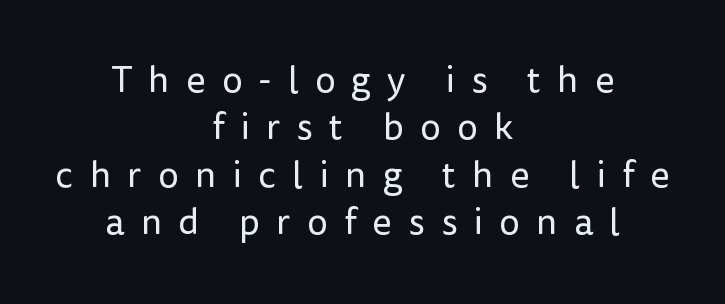
The passage shown is typed in a proportional face where columns would drift. This rendering features lettering with no underline. Letterform terminals end flat and unadorned throughout the passage. No letter is thick-stroked: the sample isn't bold. This is roman type, the default non-slanted kind. The designer left line spacing at the default.
